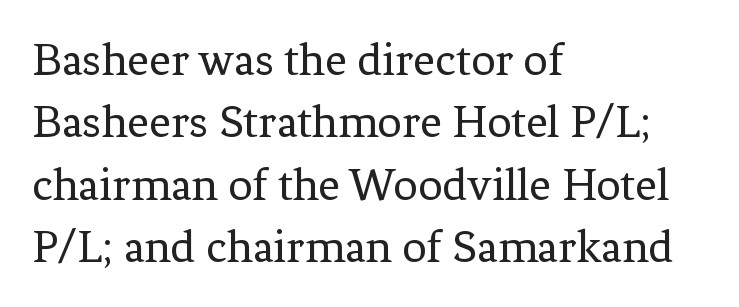
{"serif": "yes", "italic": "no", "bold": "no", "weight": "regular", "width": "normal", "stroke_contrast": "low", "x_height": "medium", "monospaced": "no", "underline": "no", "align": "left", "line_spacing": "normal", "line_spacing_ratio": 1.3, "letter_spacing": "normal", "letter_spacing_em": 0.0, "glyph_px": 48}
